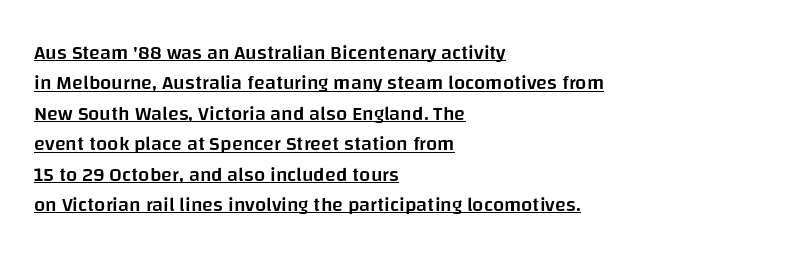
{"italic": "no", "bold": "semi", "underline": "yes", "align": "left", "line_spacing": "normal", "line_spacing_ratio": 1.52, "letter_spacing": "normal", "letter_spacing_em": 0.0, "glyph_px": 20}
